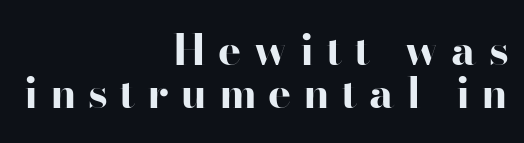
The image shows 43 px bold, wide sans-serif type, upright; set right-aligned, tight line spacing (1.01x), unusually wide letter spacing (+0.27 em), not underlined; high stroke contrast and a small x-height.
